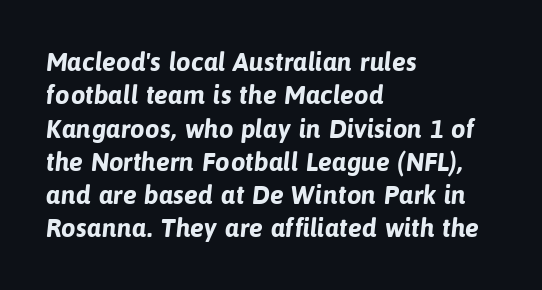
{"bold": "yes", "underline": "no", "align": "left", "line_spacing": "normal", "line_spacing_ratio": 1.28, "letter_spacing": "normal", "letter_spacing_em": 0.0, "glyph_px": 26}
